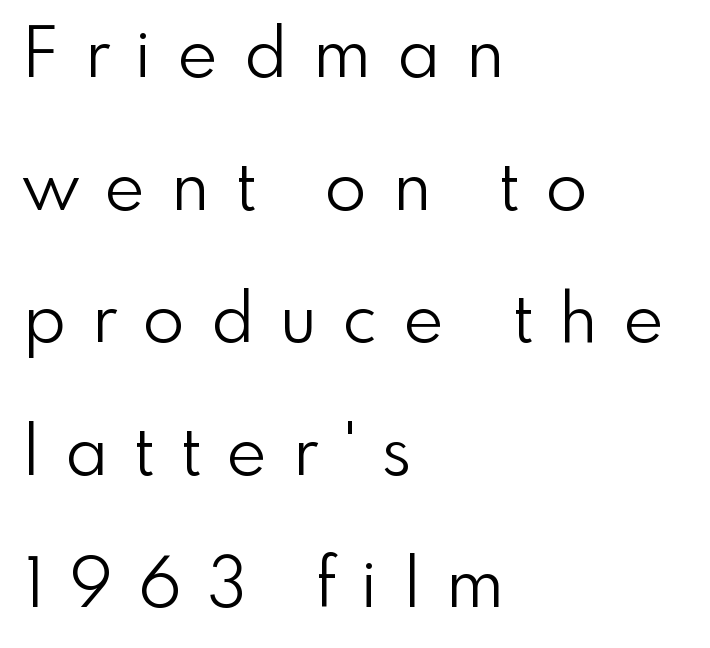
{"serif": "no", "italic": "no", "bold": "no", "weight": "light", "width": "normal", "stroke_contrast": "low", "x_height": "small", "monospaced": "no", "underline": "no", "align": "left", "line_spacing": "loose", "line_spacing_ratio": 1.95, "letter_spacing": "wide", "letter_spacing_em": 0.39, "glyph_px": 68}
